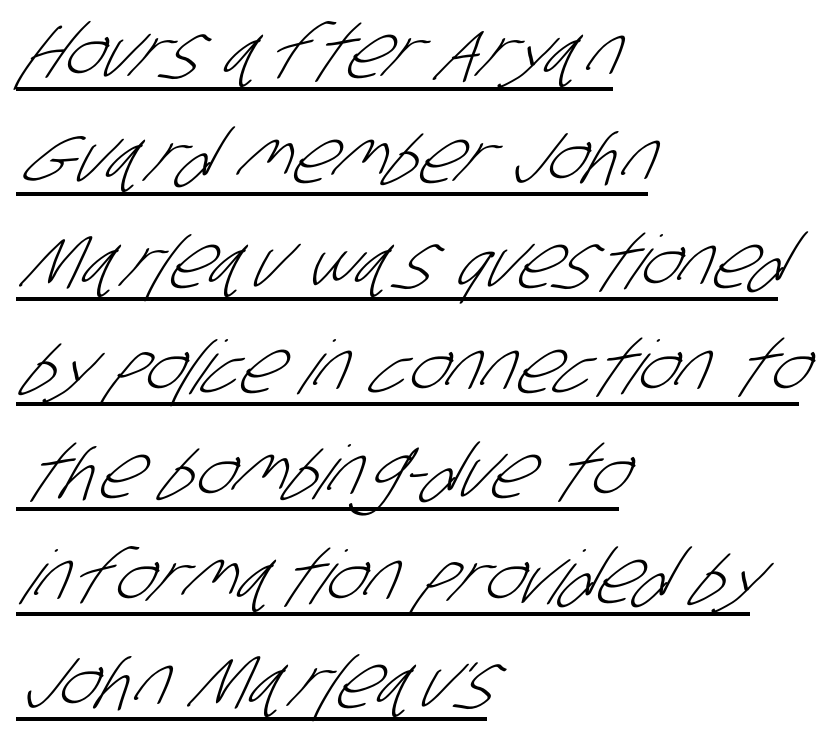
{"serif": "no", "bold": "no", "weight": "light", "width": "condensed", "stroke_contrast": "low", "x_height": "large", "monospaced": "no", "underline": "yes", "align": "left", "line_spacing": "normal", "line_spacing_ratio": 1.42, "letter_spacing": "normal", "letter_spacing_em": 0.0, "glyph_px": 74}
